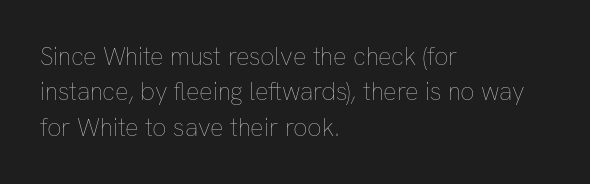
{"italic": "no", "bold": "no", "underline": "no", "align": "left", "line_spacing": "normal", "line_spacing_ratio": 1.42, "letter_spacing": "normal", "letter_spacing_em": 0.0, "glyph_px": 25}
